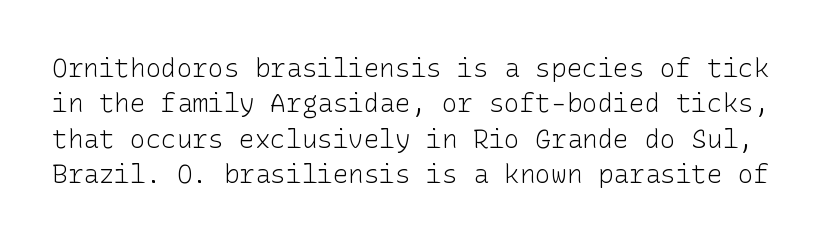
Q: Is the text bold? A: No.
Q: Is the text italic (slanted)? A: No, it is upright.
Q: Is the text underlined? A: No.
Q: Is the spacing between letters normal or unusually wide? A: Normal.
Q: Is the spacing between lines tight, normal or loose? A: Normal.
